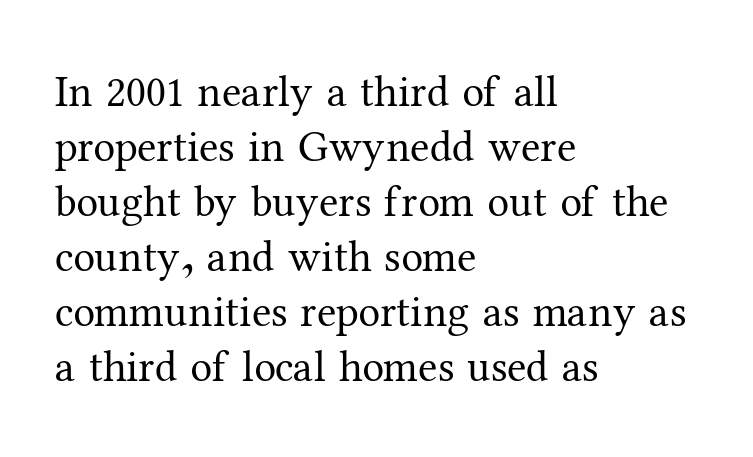
{"serif": "yes", "italic": "no", "bold": "no", "weight": "regular", "width": "normal", "stroke_contrast": "medium", "x_height": "medium", "monospaced": "no", "underline": "no", "align": "left", "line_spacing": "normal", "line_spacing_ratio": 1.25, "letter_spacing": "normal", "letter_spacing_em": 0.0, "glyph_px": 44}
